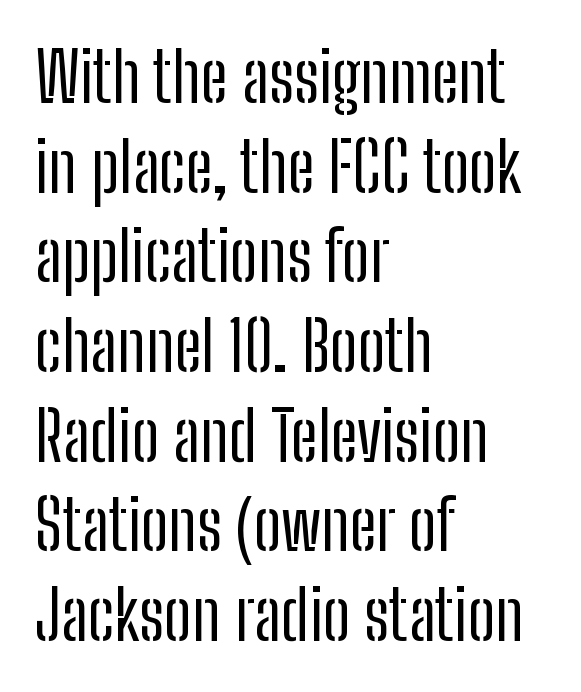
{"serif": "no", "italic": "no", "bold": "no", "weight": "regular", "width": "condensed", "stroke_contrast": "low", "x_height": "medium", "monospaced": "no", "underline": "no", "align": "left", "line_spacing": "normal", "line_spacing_ratio": 1.3, "letter_spacing": "normal", "letter_spacing_em": 0.0, "glyph_px": 69}
